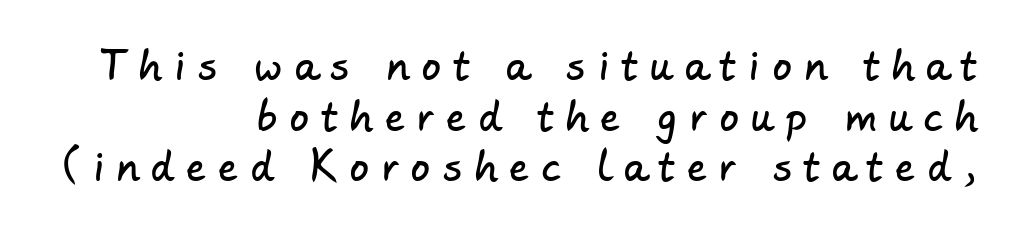
Grotesque or geometric, the face here clearly has no serifs. Spacing between characters has been opened up far beyond the box default. Descenders are the only things crossing below the line. Does the leading feel generous? No, just average. Varying glyph widths throughout — classic text-font behaviour.
